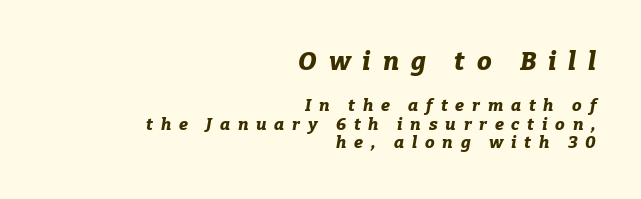
This sample is right-justified, so line beginnings fall wherever the words allow. Note: larger setting up top, smaller setting below. The gaps between neighbouring characters are conspicuously large. This sample trades vertical openness for compactness between lines. The glyphs have the mass of a bold cut.
